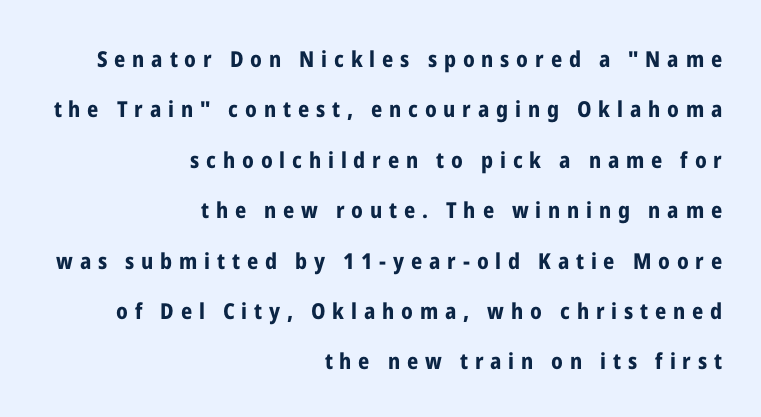
Posture: vertical. Students, note that the glyphs here are deliberately spaced far apart. The leading is generous, giving the passage an open texture. Nobody drew a line under any word here. A full-strength bold gives these letters their thick strokes.
